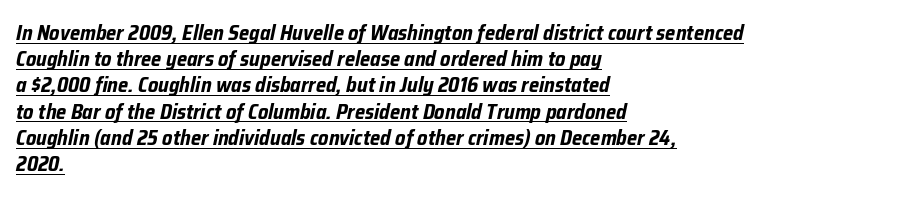
The image shows 21 px bold type, italic (leaning right); set left-aligned, normal line spacing (1.25x), normal letter spacing, underlined.
